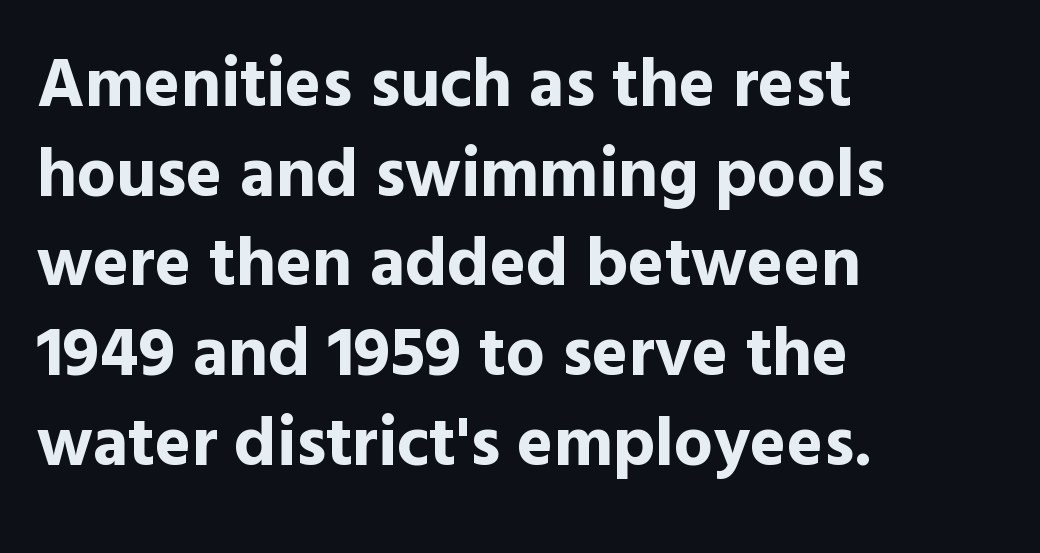
{"serif": "no", "italic": "no", "bold": "yes", "weight": "bold", "width": "normal", "x_height": "medium", "monospaced": "no", "underline": "no", "align": "left", "line_spacing": "normal", "line_spacing_ratio": 1.3, "letter_spacing": "normal", "letter_spacing_em": 0.0, "glyph_px": 69}
